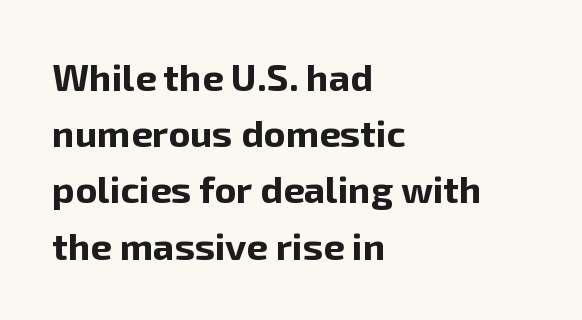
The image shows 38 px bold sans-serif type, upright; set left-aligned, normal line spacing (1.48x), normal letter spacing, not underlined; low stroke contrast and a medium x-height.
